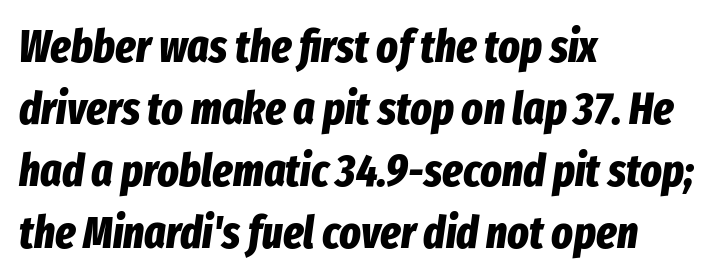
Q: Is the text bold? A: Yes.
Q: Is the text italic (slanted)? A: Yes, it leans right by about 8 degrees.
Q: Is the text underlined? A: No.
Q: How is the paragraph aligned? A: Left-aligned.
Q: Is the spacing between letters normal or unusually wide? A: Normal.
Q: Is the spacing between lines tight, normal or loose? A: Normal.
Q: Width (condensed, normal, or wide)? A: Condensed.
Q: Stroke contrast? A: Low.
Q: x-height? A: Medium.
Q: Monospaced? A: No.
